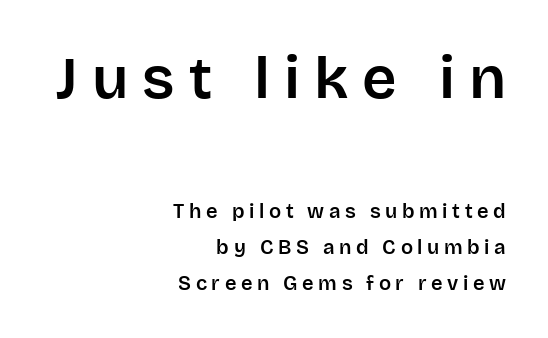
No italicization has been applied; the sample stays upright. Serifs: no, the terminals of the letterforms are clean. Which chunk is bigger? The first one — the top block dwarfs the bottom. Rule under the text: the space is simply empty. Do the characters align in a grid? No, the font is proportional. Here the glyphs are tracked loosely, breaking word shapes into spaced letters.
